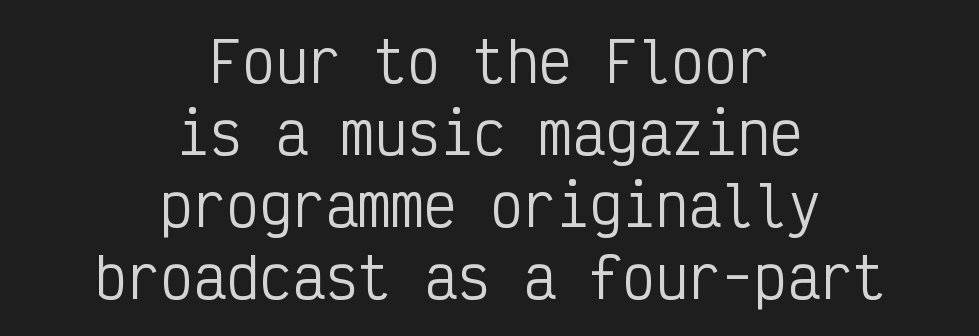
Q: Is the text bold? A: No.
Q: Is the text italic (slanted)? A: No, it is upright.
Q: Is the typeface a serif or a sans-serif typeface? A: Sans-serif.
Q: Is the text underlined? A: No.
Q: How is the paragraph aligned? A: Centered.
Q: Is the spacing between letters normal or unusually wide? A: Normal.
Q: Is the spacing between lines tight, normal or loose? A: Normal.
Q: Width (condensed, normal, or wide)? A: Condensed.
Q: Stroke contrast? A: Low.
Q: x-height? A: Medium.
Q: Monospaced? A: Yes.
